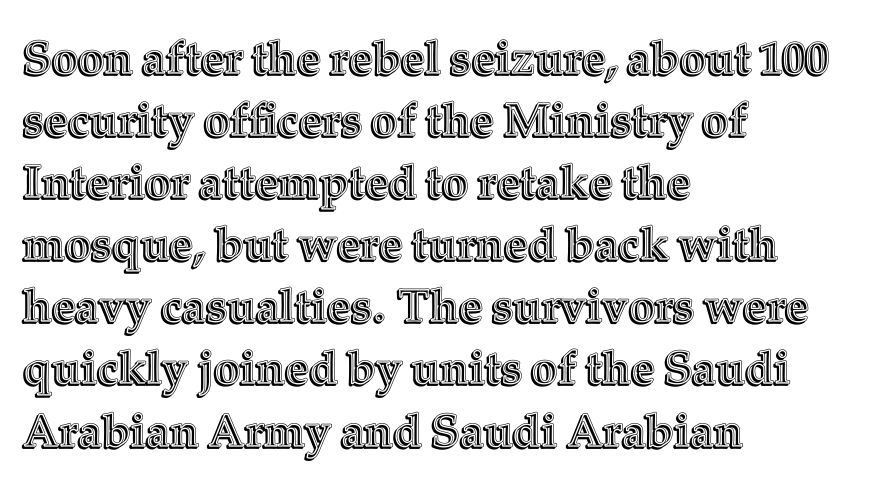
Typeset ragged right — the left edge is the straight one. Posture: upright roman. Standard letterfit; no display-style spreading of the glyphs. The zone under the glyphs is completely vacant. Whoever set this chose a conventional vertical rhythm. A typesetter would call this proportional, since set widths differ per character.
